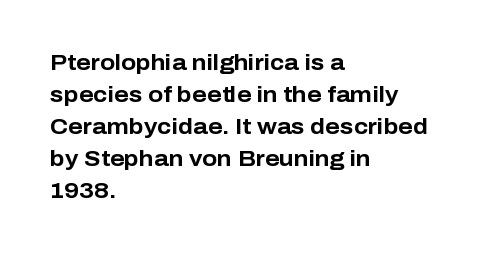
Students, observe: this is what conventionally led text looks like. Ascenders rise straight up at ninety degrees. Pretty heavy lettering here — definitely bold. The words here are not underlined.
